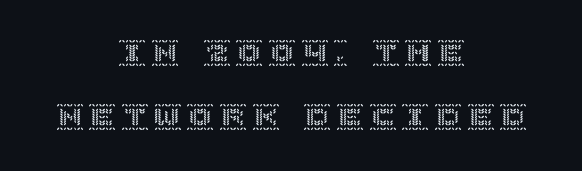
{"italic": "no", "underline": "no", "align": "center", "line_spacing": "loose", "line_spacing_ratio": 2.36, "letter_spacing": "wide", "letter_spacing_em": 0.21, "glyph_px": 27}
